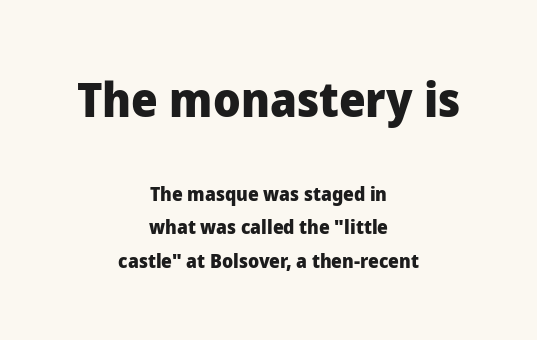
The upper block of text is set noticeably larger than the block beneath it. No feet cap the strokes, marking this as sans-serif type. Honestly, the letter spacing is just normal — you wouldn't notice it. Just letters on the line, the space beneath them empty. Is this a fixed-width face? No — the glyphs have proportional, varying widths.
